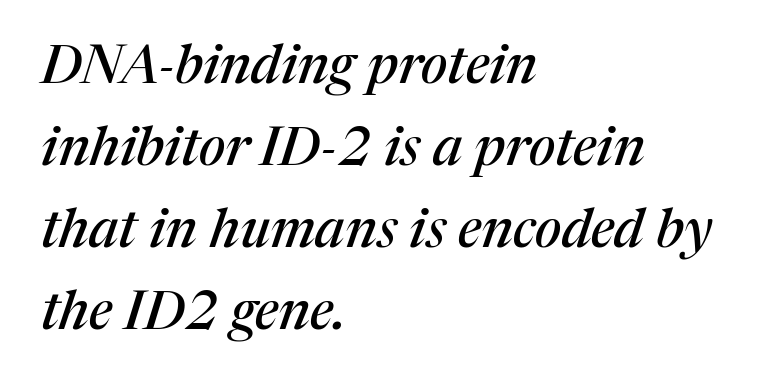
Q: Is the text italic (slanted)? A: Yes, it leans right by about 17 degrees.
Q: Is the typeface a serif or a sans-serif typeface? A: Serif.
Q: Is the text underlined? A: No.
Q: How is the paragraph aligned? A: Left-aligned.
Q: Is the spacing between letters normal or unusually wide? A: Normal.
Q: Is the spacing between lines tight, normal or loose? A: Normal.
Q: Width (condensed, normal, or wide)? A: Normal.
Q: Stroke contrast? A: Medium.
Q: x-height? A: Medium.
Q: Monospaced? A: No.
